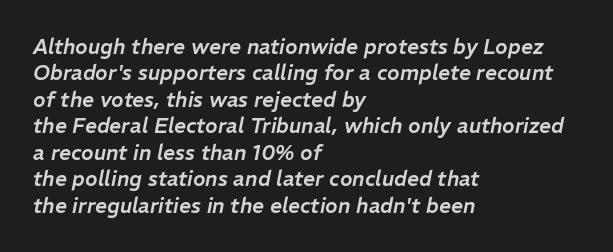
The image shows 21 px text type, italic (leaning right); set left-aligned, normal line spacing (1.26x), normal letter spacing, not underlined.
